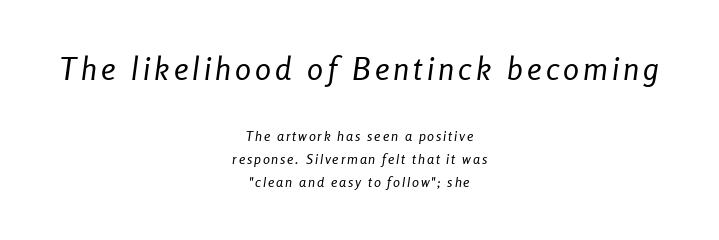
Q: Is the text bold? A: No.
Q: Is the text italic (slanted)? A: Yes, it leans right by about 8 degrees.
Q: Is the text underlined? A: No.
Q: How is the paragraph aligned? A: Centered.
Q: Is the spacing between lines tight, normal or loose? A: Normal.
Q: Which block of text is set in a larger size, the first (top) or the second (bottom)? A: The first (top) one.
Q: Width (condensed, normal, or wide)? A: Condensed.
Q: Stroke contrast? A: Low.
Q: x-height? A: Medium.
Q: Monospaced? A: No.
